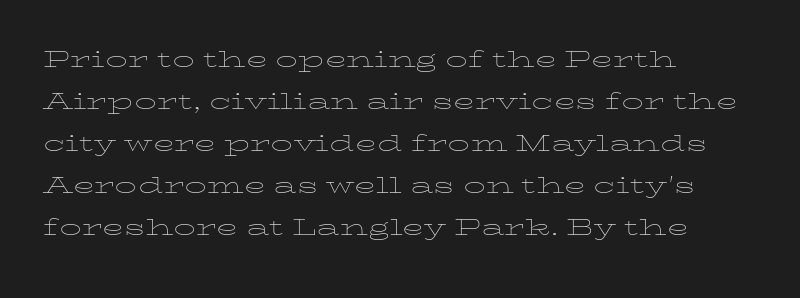
The image shows 29 px thin, wide type, upright; set left-aligned, normal line spacing (1.45x), normal letter spacing, not underlined; low stroke contrast and a medium x-height.
